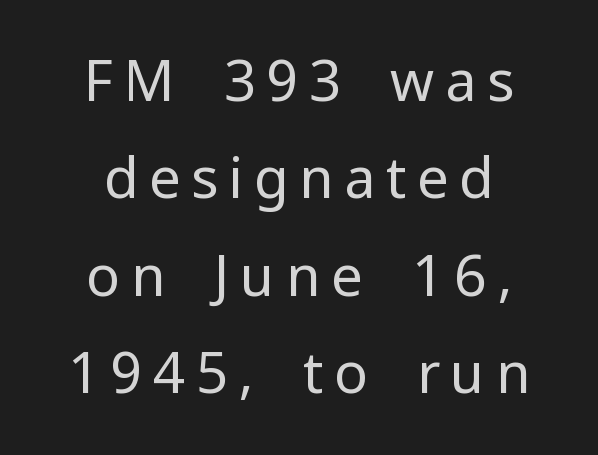
The image shows 56 px regular-weight sans-serif type, upright; set centered, line spacing 1.74x, not underlined; low stroke contrast and a medium x-height.
